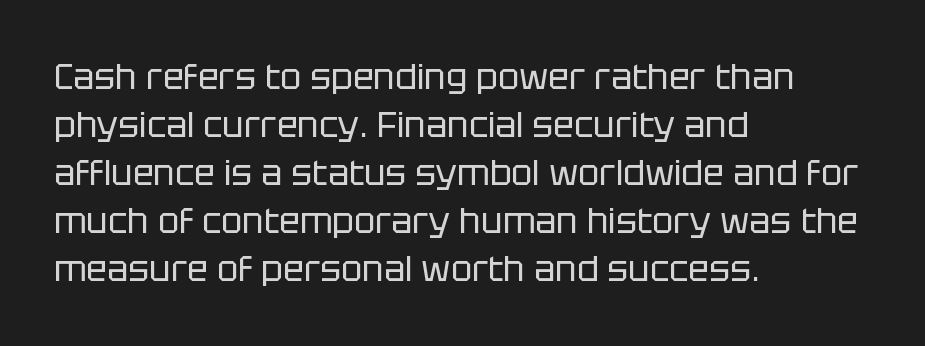
The image shows 35 px regular-weight sans-serif type, upright; set left-aligned, normal line spacing (1.37x), normal letter spacing, not underlined; low stroke contrast and a large x-height.
